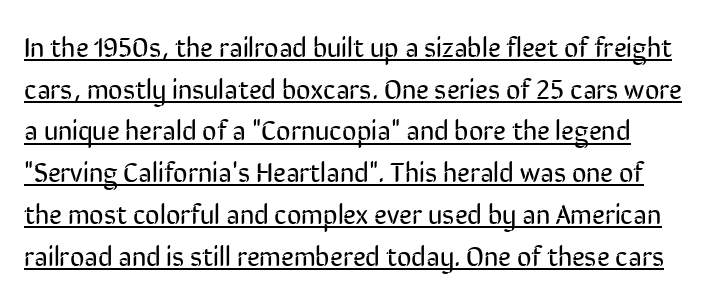
The image shows 28 px regular-weight, condensed sans-serif type, upright; set normal line spacing (1.49x), normal letter spacing, underlined; low stroke contrast and a medium x-height.
